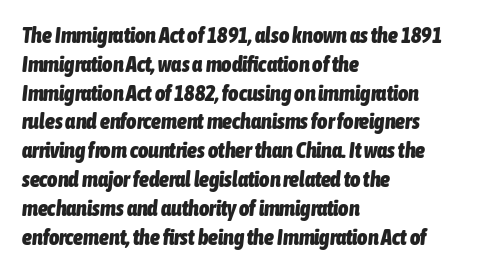
{"italic": "yes", "lean": "right", "slant_degrees": 6, "bold": "yes", "underline": "no", "align": "left", "line_spacing": "normal", "line_spacing_ratio": 1.31, "letter_spacing": "normal", "letter_spacing_em": 0.0, "glyph_px": 22}
